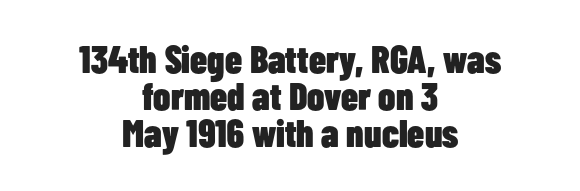
The image shows 38 px heavy, condensed sans-serif type, upright; set centered, tight line spacing (0.98x), normal letter spacing, not underlined; low stroke contrast and a medium x-height.
